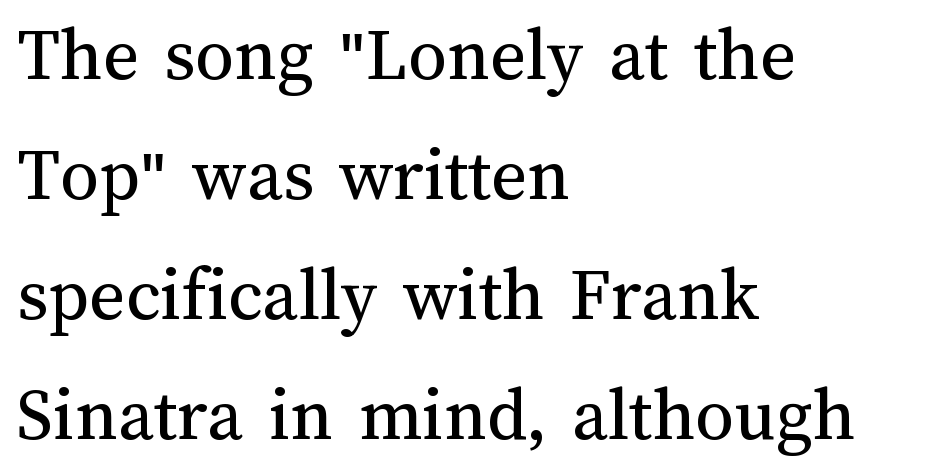
{"italic": "no", "bold": "no", "weight": "regular", "width": "normal", "stroke_contrast": "medium", "x_height": "medium", "monospaced": "no", "underline": "no", "align": "left", "line_spacing": "normal", "line_spacing_ratio": 1.56, "letter_spacing": "normal", "letter_spacing_em": 0.0, "glyph_px": 77}
